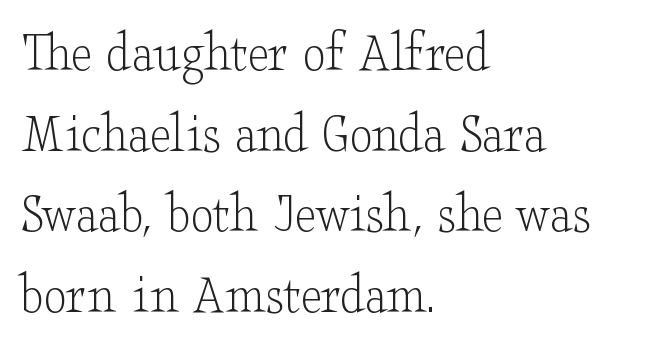
{"serif": "yes", "italic": "no", "bold": "no", "weight": "light", "width": "wide", "stroke_contrast": "low", "x_height": "small", "monospaced": "no", "underline": "no", "align": "left", "line_spacing": "normal", "line_spacing_ratio": 1.39, "letter_spacing": "normal", "letter_spacing_em": 0.0, "glyph_px": 58}
